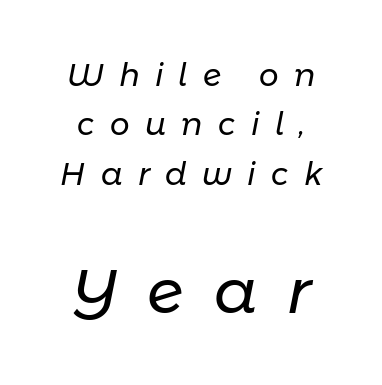
The image shows 62 px regular-weight type, italic (leaning right); set normal line spacing (1.59x), unusually wide letter spacing (+0.49 em), not underlined; the second (bottom) block is 2.0x larger; low stroke contrast and a medium x-height.
